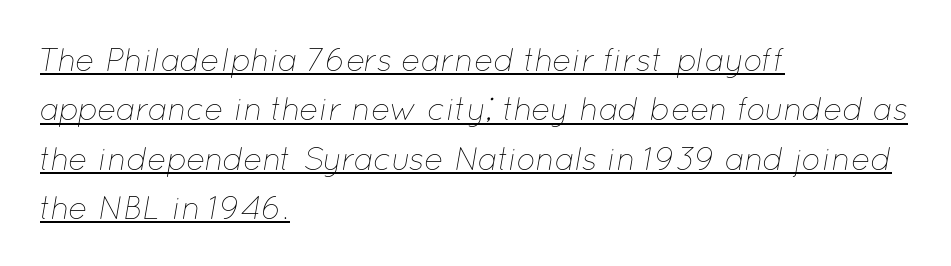
This sample uses plain, unmodified letter spacing. The rendering anchors every line to the left-hand side. Proportional: the letters do not fall into vertical columns. No letter is thick-stroked: the sample isn't bold.
